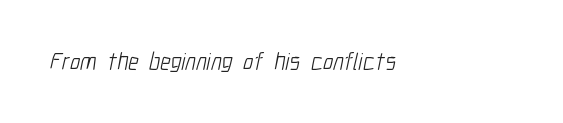
The image shows 24 px text type; set left-aligned, normal letter spacing, not underlined.
